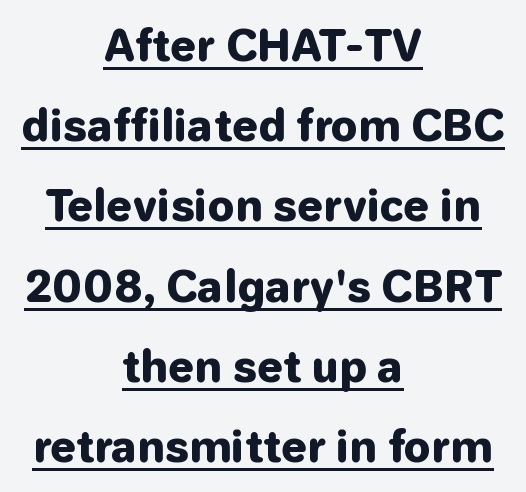
Q: Is the text bold? A: Yes.
Q: Is the text italic (slanted)? A: No, it is upright.
Q: Is the typeface a serif or a sans-serif typeface? A: Sans-serif.
Q: Is the text underlined? A: Yes.
Q: How is the paragraph aligned? A: Centered.
Q: Is the spacing between letters normal or unusually wide? A: Normal.
Q: Is the spacing between lines tight, normal or loose? A: Loose.
Q: Width (condensed, normal, or wide)? A: Normal.
Q: Stroke contrast? A: Low.
Q: x-height? A: Medium.
Q: Monospaced? A: No.
